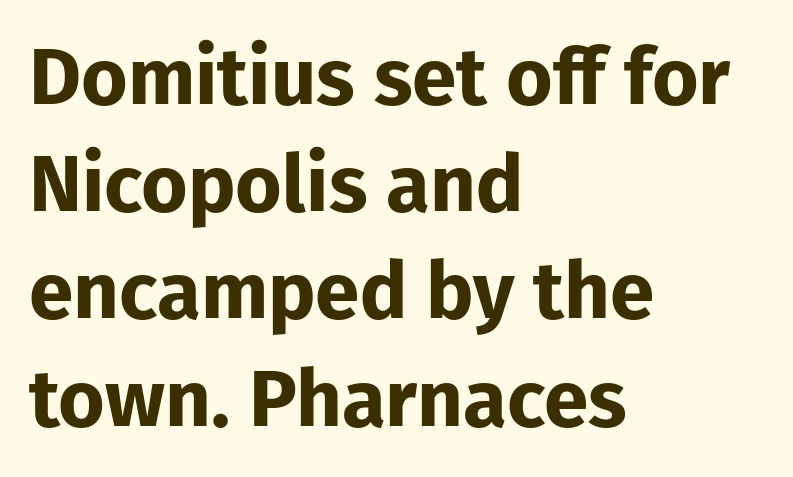
{"serif": "no", "italic": "no", "bold": "yes", "weight": "bold", "width": "normal", "stroke_contrast": "low", "x_height": "medium", "monospaced": "no", "underline": "no", "align": "left", "line_spacing": "normal", "line_spacing_ratio": 1.34, "letter_spacing": "normal", "letter_spacing_em": 0.0, "glyph_px": 80}
